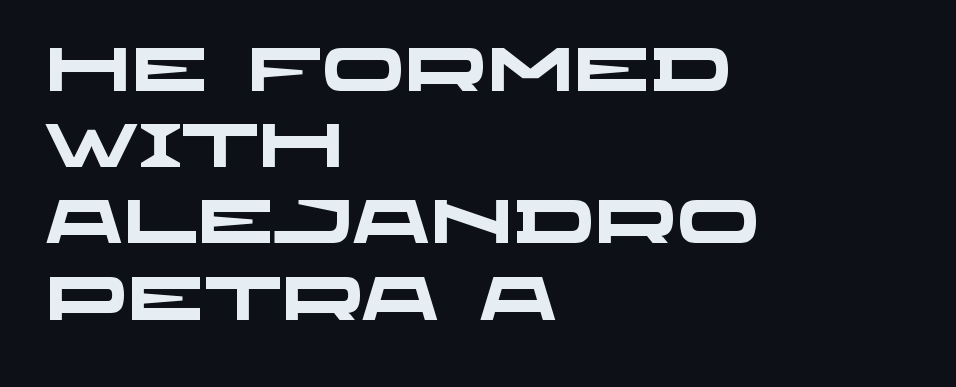
The image shows 61 px heavy, wide sans-serif type; set left-aligned, normal line spacing (1.25x), normal letter spacing, not underlined; low stroke contrast and a large x-height.
